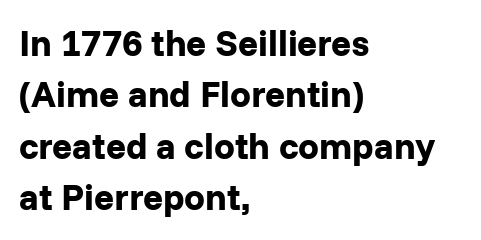
{"serif": "no", "italic": "no", "bold": "yes", "weight": "bold", "width": "normal", "stroke_contrast": "low", "x_height": "medium", "monospaced": "no", "underline": "no", "align": "left", "line_spacing": "normal", "line_spacing_ratio": 1.39, "letter_spacing": "normal", "letter_spacing_em": 0.0, "glyph_px": 37}
